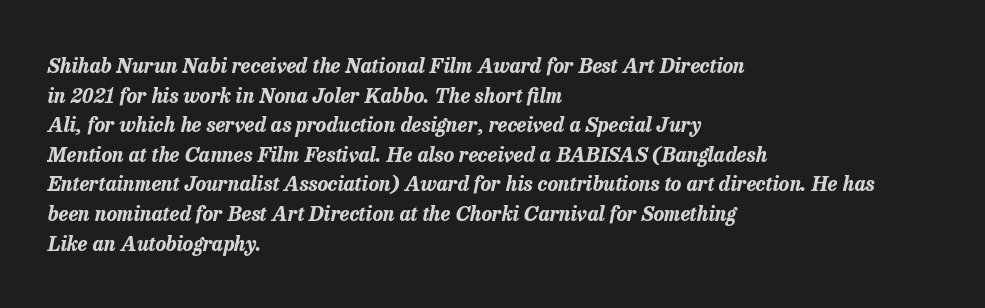
The image shows 20 px bold type, italic (leaning right); set left-aligned, normal line spacing (1.48x), normal letter spacing, not underlined.
